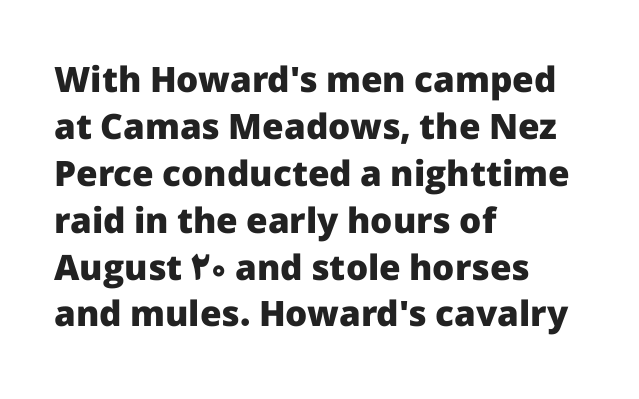
The image shows 35 px heavy sans-serif type, upright; set left-aligned, normal line spacing (1.34x), normal letter spacing, not underlined; low stroke contrast and a medium x-height.
